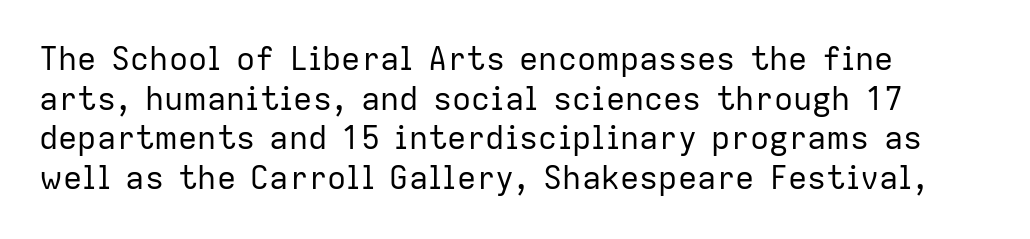
Q: Is the text bold? A: No.
Q: Is the text italic (slanted)? A: No, it is upright.
Q: Is the typeface a serif or a sans-serif typeface? A: Sans-serif.
Q: Is the text underlined? A: No.
Q: How is the paragraph aligned? A: Left-aligned.
Q: Is the spacing between letters normal or unusually wide? A: Normal.
Q: Width (condensed, normal, or wide)? A: Normal.
Q: Stroke contrast? A: Low.
Q: x-height? A: Medium.
Q: Monospaced? A: No.
